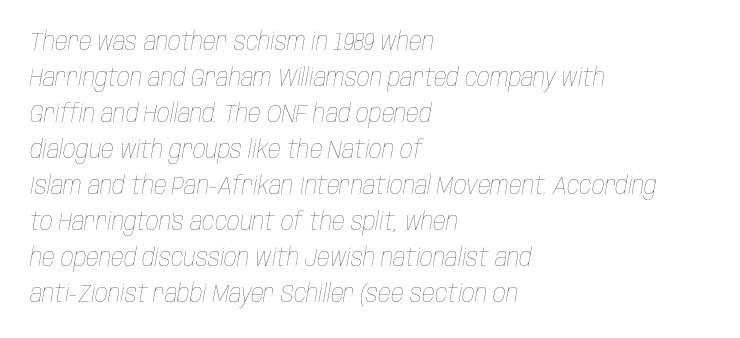
Q: Is the text bold? A: No.
Q: Is the text italic (slanted)? A: Yes, it leans right by about 10 degrees.
Q: Is the text underlined? A: No.
Q: How is the paragraph aligned? A: Left-aligned.
Q: Is the spacing between letters normal or unusually wide? A: Normal.
Q: Is the spacing between lines tight, normal or loose? A: Normal.
